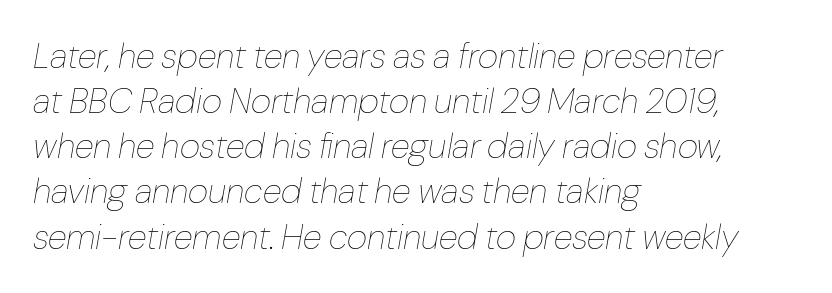
Q: Is the text bold? A: No.
Q: Is the text italic (slanted)? A: Yes, it leans right by about 10 degrees.
Q: Is the text underlined? A: No.
Q: How is the paragraph aligned? A: Left-aligned.
Q: Is the spacing between letters normal or unusually wide? A: Normal.
Q: Is the spacing between lines tight, normal or loose? A: Normal.
Q: Width (condensed, normal, or wide)? A: Normal.
Q: Stroke contrast? A: Low.
Q: x-height? A: Medium.
Q: Monospaced? A: No.
